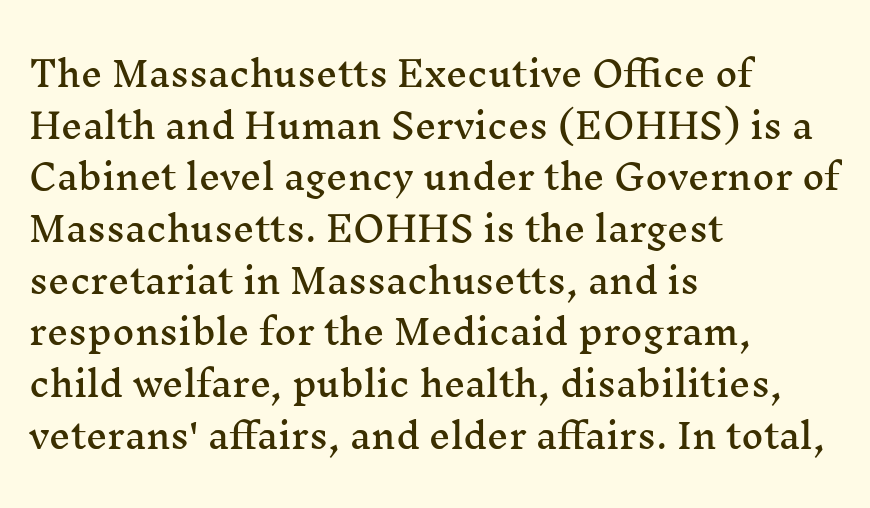
The image shows 34 px wide serif type, upright; set left-aligned, normal line spacing (1.52x), normal letter spacing, not underlined; medium stroke contrast and a medium x-height.
